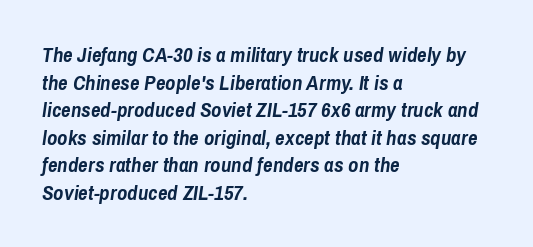
Lines of text with bare space underneath. Look at the stroke-to-counter ratio: heavy, a bold. Characters follow at the spacing the type designer built in. Regular leading.
